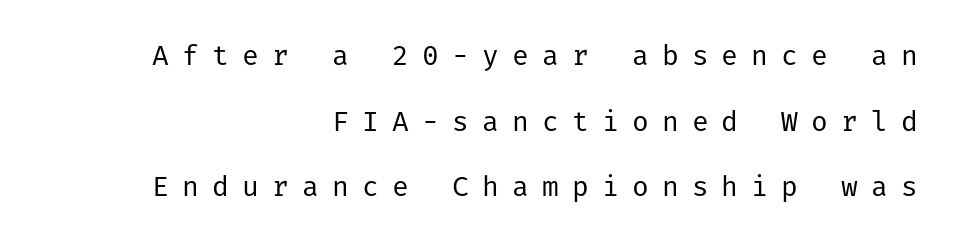
Q: Is the text bold? A: No.
Q: Is the text italic (slanted)? A: No, it is upright.
Q: Is the typeface a serif or a sans-serif typeface? A: Sans-serif.
Q: Is the text underlined? A: No.
Q: How is the paragraph aligned? A: Right-aligned.
Q: Is the spacing between letters normal or unusually wide? A: Unusually wide.
Q: Is the spacing between lines tight, normal or loose? A: Loose.
Q: Width (condensed, normal, or wide)? A: Normal.
Q: Stroke contrast? A: Low.
Q: x-height? A: Medium.
